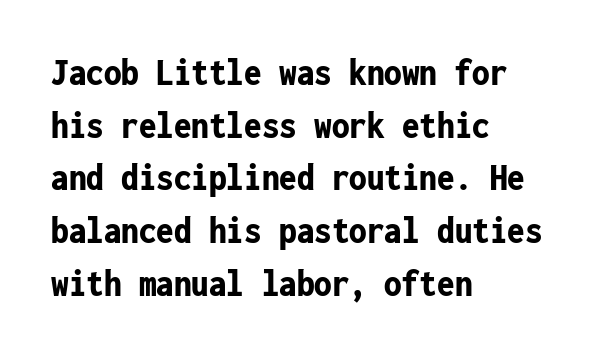
These lines sit exactly where default settings would place them. This sample uses an upright cut, with every glyph sitting square on the baseline. These words are printed bold, with thick strokes throughout. The ragged edge is on the right, which tells us the setting is flush left. Type without underlining.
